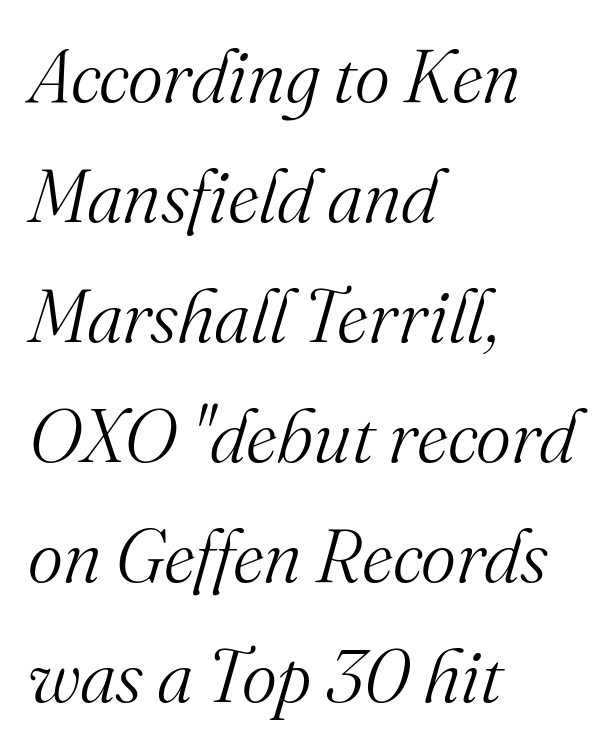
Notice how the passage keeps a crisp vertical edge on the left only. Quick note: underline off. The rendering keeps characters at their native spacing. The vertical gap from one line to the next is medium. Letters have the restrained weight of plain body copy at most.
